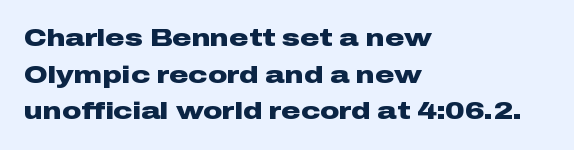
The image shows 24 px bold type, upright; set left-aligned, normal line spacing (1.53x), normal letter spacing, not underlined.
